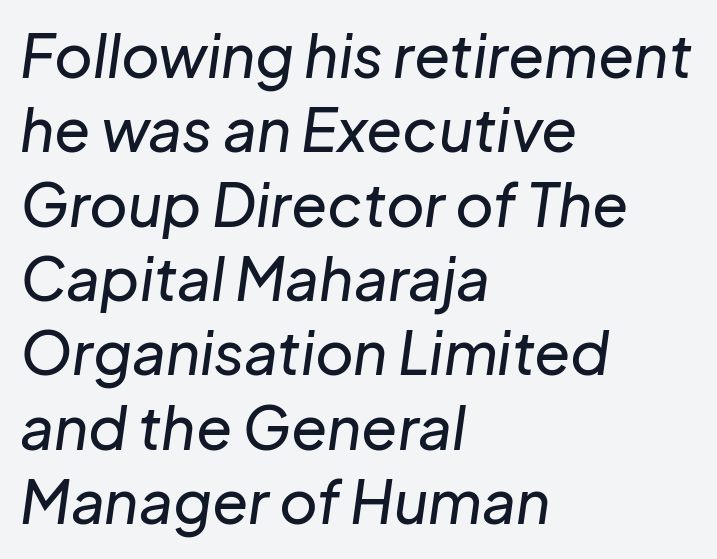
{"italic": "yes", "lean": "right", "slant_degrees": 8, "width": "normal", "stroke_contrast": "low", "x_height": "medium", "monospaced": "no", "underline": "no", "align": "left", "line_spacing": "normal", "line_spacing_ratio": 1.26, "letter_spacing": "normal", "letter_spacing_em": 0.0, "glyph_px": 59}
